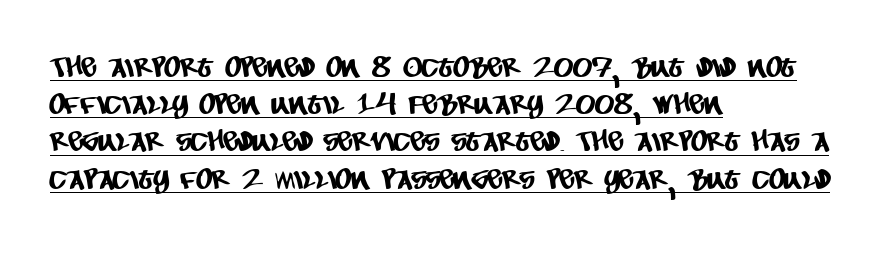
{"serif": "no", "width": "condensed", "stroke_contrast": "low", "x_height": "large", "monospaced": "no", "underline": "yes", "align": "left", "line_spacing": "normal", "line_spacing_ratio": 1.33, "letter_spacing": "normal", "letter_spacing_em": 0.0, "glyph_px": 28}
